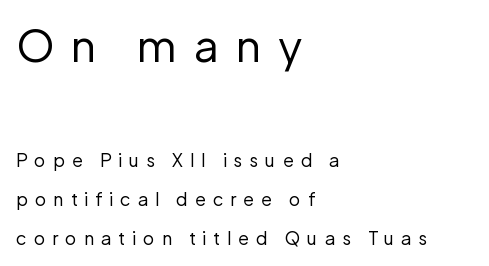
No word sits above an underline. Substantial extra tracking has been applied to these lines. Loosely led — the rows are spread out. Scale decreases going downward across the two blocks. Quick note: not italic, upright. The typeface has the unassuming heft of standard copy or less.
